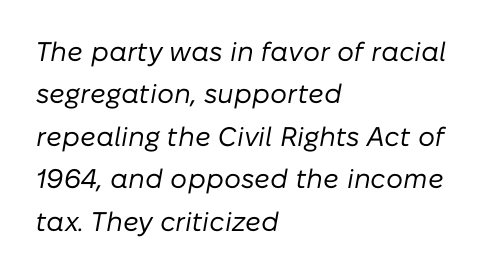
A light-to-regular cut is what we see here. All the whitespace from short lines collects on the right. How would I describe the line gaps? Plain and ordinary. In terms of posture, this sample is oblique. The letters sit at their default tracking, neither squeezed nor spread. Any mark beneath the type? The region is blank.
